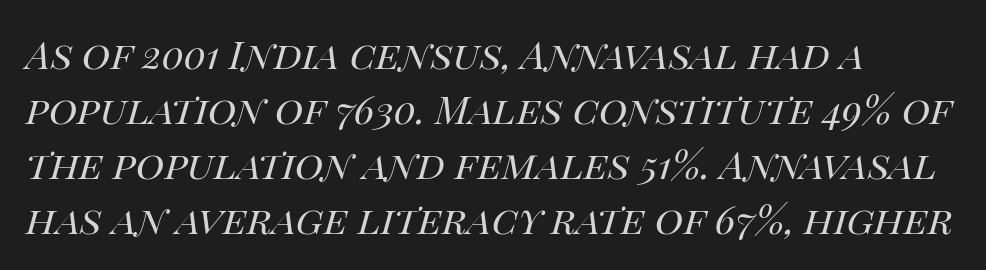
Just letters on the line, the space beneath them empty. The passage shown stacks its lines at a standard gap. The typeface has the unassuming heft of standard copy or less. The ragged edge is on the right, which tells us the setting is flush left. Yep, that's italic — everything's leaning.
